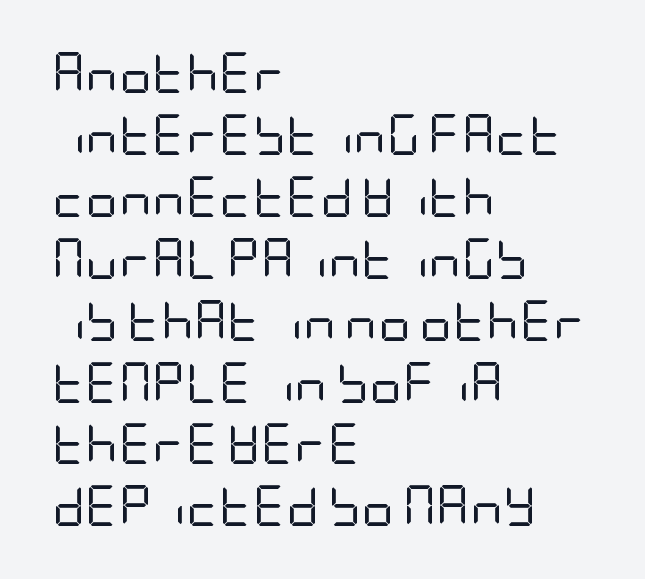
Q: Is the text bold? A: No.
Q: Is the text italic (slanted)? A: No, it is upright.
Q: Is the typeface a serif or a sans-serif typeface? A: Sans-serif.
Q: Is the text underlined? A: No.
Q: How is the paragraph aligned? A: Left-aligned.
Q: Is the spacing between letters normal or unusually wide? A: Normal.
Q: Is the spacing between lines tight, normal or loose? A: Normal.
Q: Width (condensed, normal, or wide)? A: Condensed.
Q: Stroke contrast? A: Low.
Q: x-height? A: Large.
